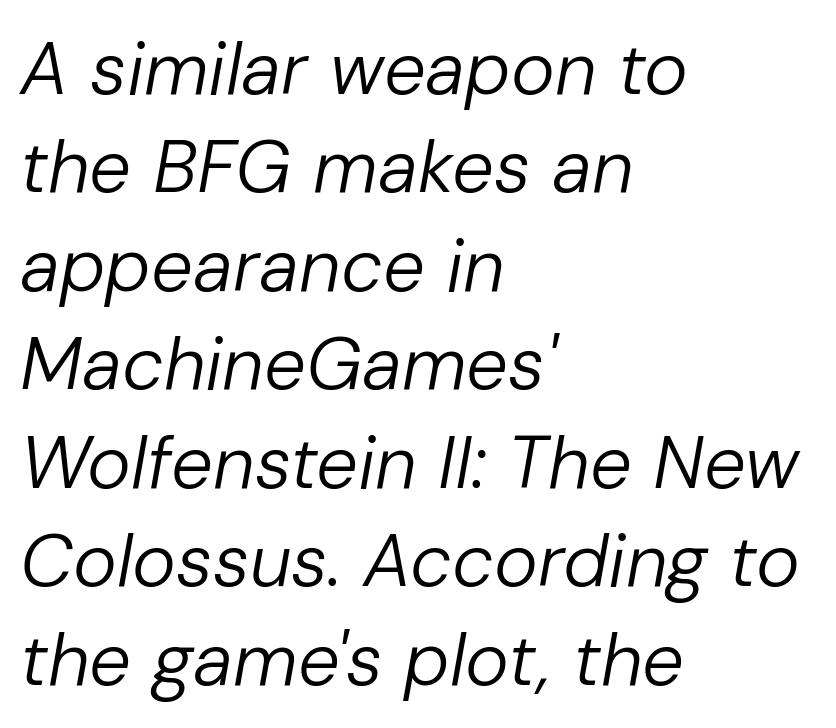
Q: Is the text bold? A: No.
Q: Is the text italic (slanted)? A: Yes, it leans right by about 10 degrees.
Q: Is the text underlined? A: No.
Q: How is the paragraph aligned? A: Left-aligned.
Q: Is the spacing between letters normal or unusually wide? A: Normal.
Q: Is the spacing between lines tight, normal or loose? A: Normal.
Q: Width (condensed, normal, or wide)? A: Normal.
Q: Stroke contrast? A: Low.
Q: x-height? A: Medium.
Q: Monospaced? A: No.
